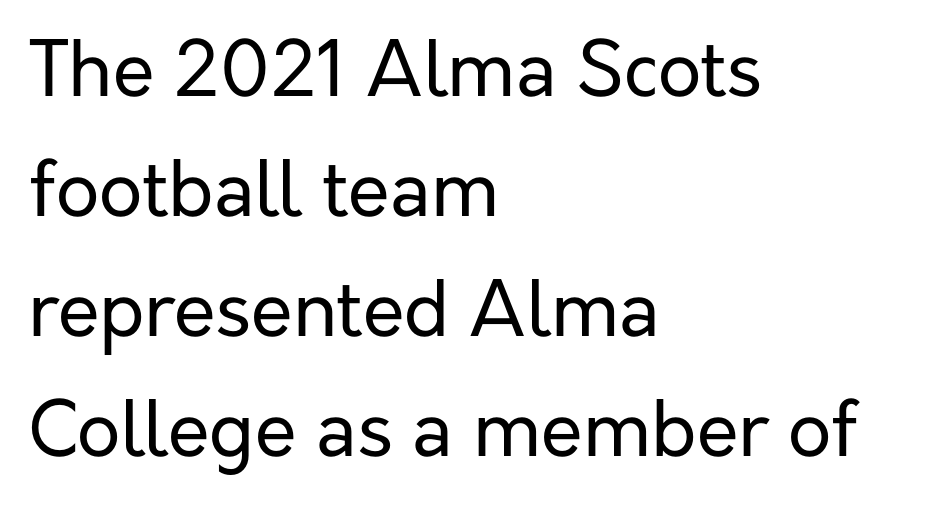
Q: Is the text bold? A: No.
Q: Is the text italic (slanted)? A: No, it is upright.
Q: Is the typeface a serif or a sans-serif typeface? A: Sans-serif.
Q: Is the text underlined? A: No.
Q: How is the paragraph aligned? A: Left-aligned.
Q: Is the spacing between letters normal or unusually wide? A: Normal.
Q: Is the spacing between lines tight, normal or loose? A: Normal.
Q: Width (condensed, normal, or wide)? A: Normal.
Q: Stroke contrast? A: Low.
Q: x-height? A: Medium.
Q: Monospaced? A: No.
